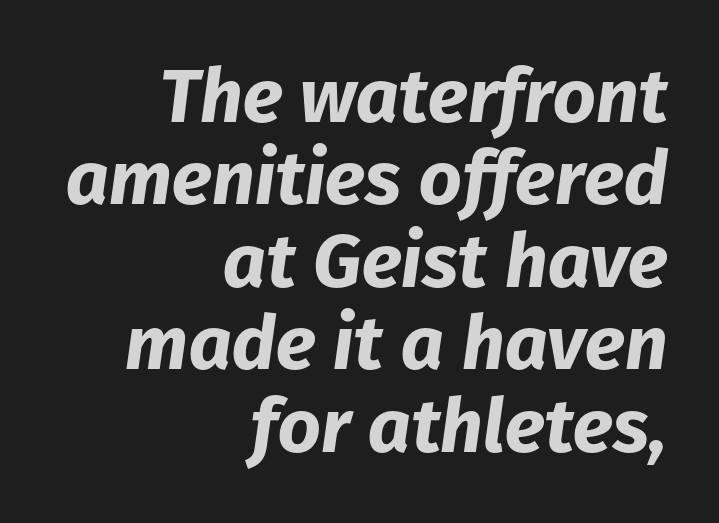
The image shows 75 px bold type, italic (leaning right); set right-aligned, tight line spacing (1.1x), normal letter spacing, not underlined; low stroke contrast and a medium x-height.
